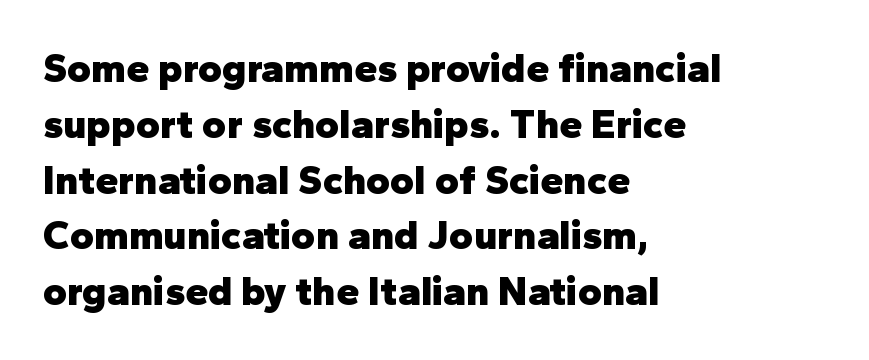
Q: Is the text bold? A: Yes.
Q: Is the text italic (slanted)? A: No, it is upright.
Q: Is the typeface a serif or a sans-serif typeface? A: Sans-serif.
Q: Is the text underlined? A: No.
Q: How is the paragraph aligned? A: Left-aligned.
Q: Is the spacing between letters normal or unusually wide? A: Normal.
Q: Is the spacing between lines tight, normal or loose? A: Normal.
Q: Width (condensed, normal, or wide)? A: Normal.
Q: Stroke contrast? A: Low.
Q: x-height? A: Medium.
Q: Monospaced? A: No.
